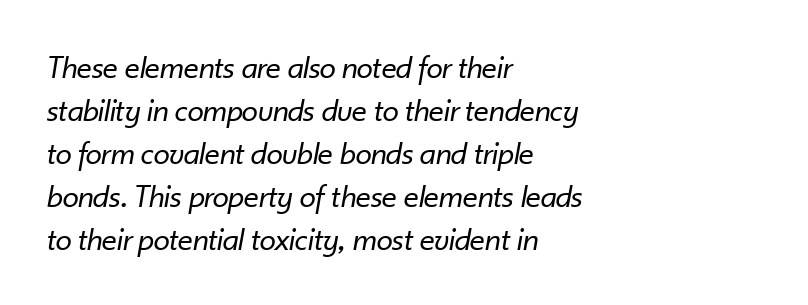
{"italic": "yes", "lean": "right", "slant_degrees": 10, "bold": "no", "weight": "regular", "width": "normal", "stroke_contrast": "low", "x_height": "small", "monospaced": "no", "underline": "no", "align": "left", "line_spacing": "normal", "line_spacing_ratio": 1.3, "letter_spacing": "normal", "letter_spacing_em": 0.0, "glyph_px": 33}
